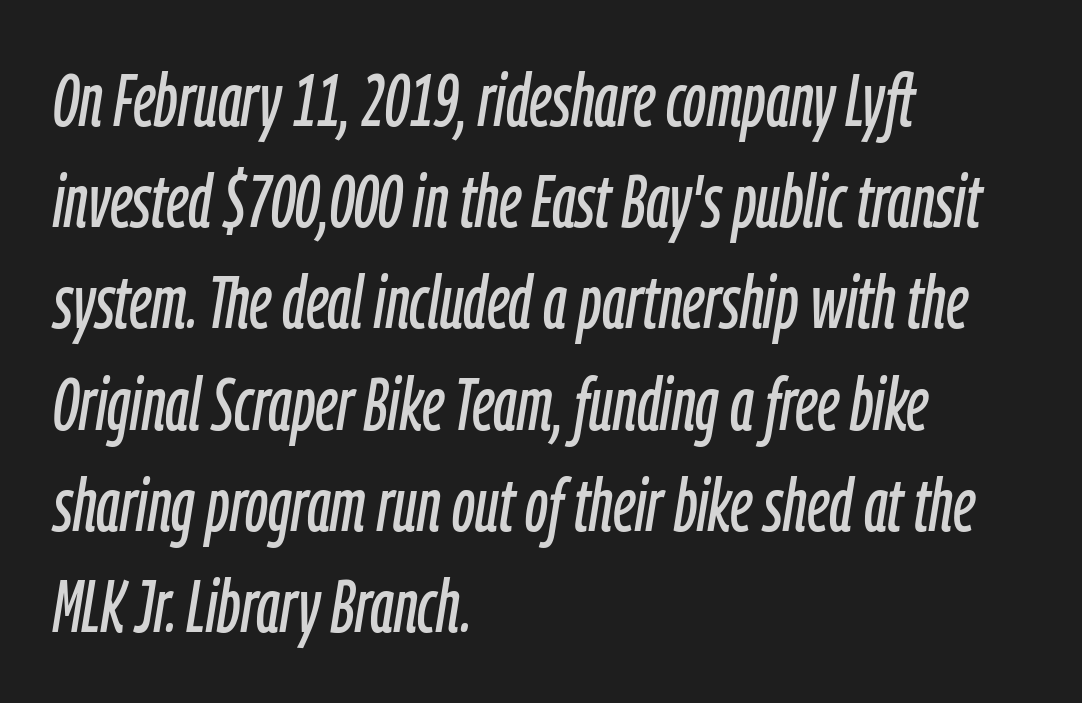
You could not count columns in this text — the font is proportionally spaced. Compared with typical body copy, the letter spacing here is the same. Clear beneath every line of the passage. One glance says typical: line gaps are just what's usual. A typesetter would mark this as italic.
